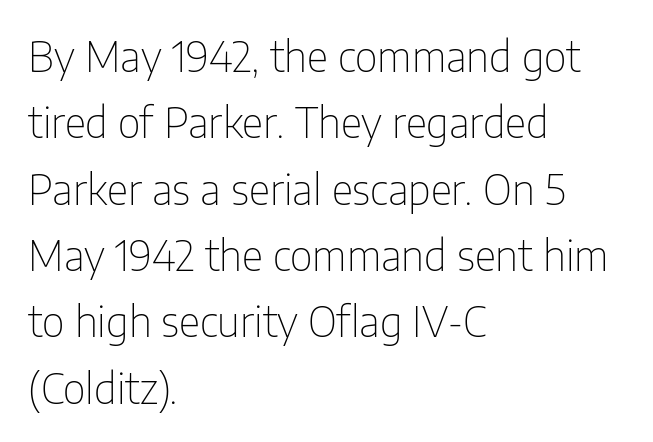
The image shows 42 px thin, condensed sans-serif type, upright; set left-aligned, normal line spacing (1.58x), normal letter spacing, not underlined; low stroke contrast and a medium x-height.
